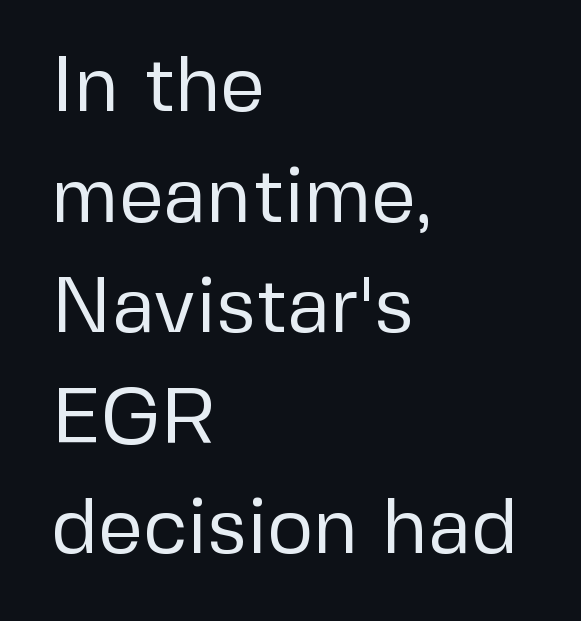
The image shows 79 px regular-weight sans-serif type, upright; set left-aligned, normal line spacing (1.4x), normal letter spacing, not underlined; low stroke contrast and a medium x-height.
